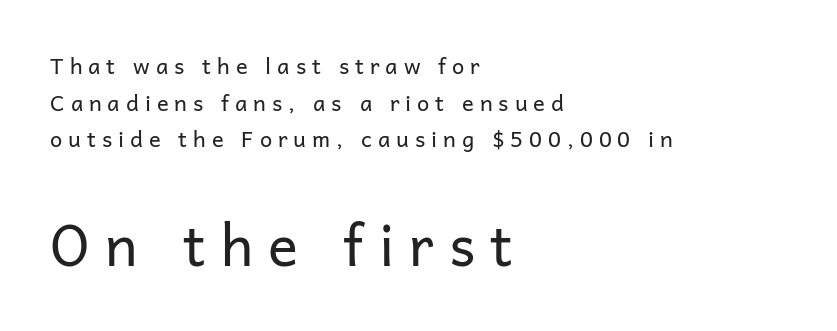
{"serif": "no", "italic": "no", "bold": "no", "weight": "regular", "width": "normal", "stroke_contrast": "low", "x_height": "medium", "monospaced": "no", "underline": "no", "align": "left", "line_spacing": "normal", "line_spacing_ratio": 1.67, "letter_spacing": "wide", "letter_spacing_em": 0.27, "larger_block": "second", "size_ratio": 2.55, "glyph_px": 56}
